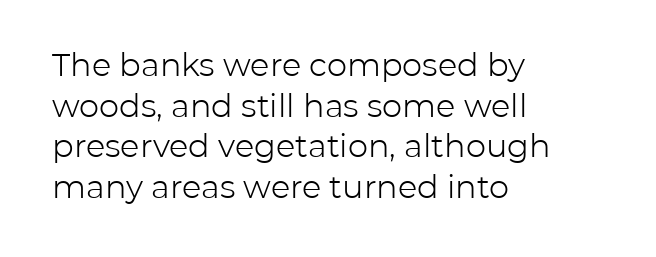
{"serif": "no", "italic": "no", "bold": "no", "weight": "light", "width": "normal", "stroke_contrast": "low", "x_height": "medium", "monospaced": "no", "underline": "no", "align": "left", "line_spacing": "normal", "line_spacing_ratio": 1.27, "letter_spacing": "normal", "letter_spacing_em": 0.0, "glyph_px": 32}
